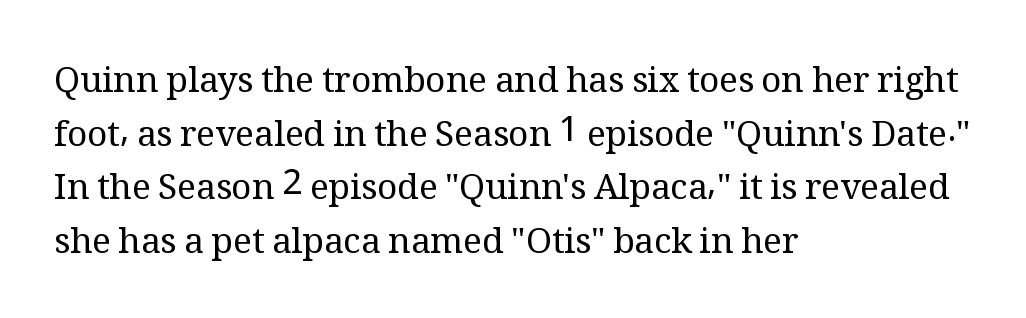
Q: Is the text bold? A: No.
Q: Is the text italic (slanted)? A: No, it is upright.
Q: Is the typeface a serif or a sans-serif typeface? A: Serif.
Q: Is the text underlined? A: No.
Q: How is the paragraph aligned? A: Left-aligned.
Q: Is the spacing between letters normal or unusually wide? A: Normal.
Q: Is the spacing between lines tight, normal or loose? A: Normal.
Q: Width (condensed, normal, or wide)? A: Normal.
Q: Stroke contrast? A: Medium.
Q: x-height? A: Medium.
Q: Monospaced? A: No.
